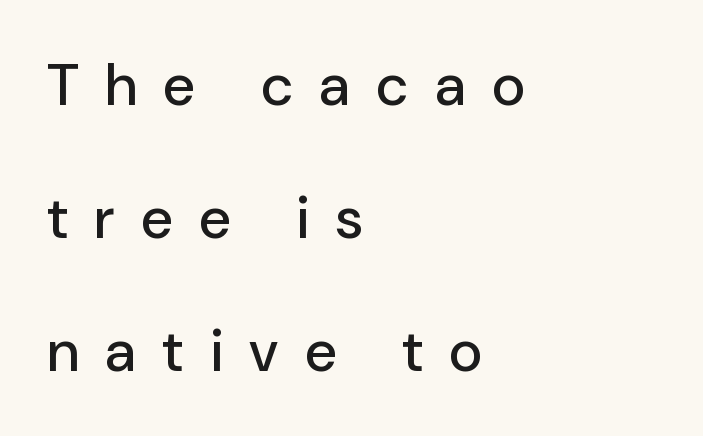
{"serif": "no", "italic": "no", "width": "normal", "stroke_contrast": "low", "x_height": "medium", "monospaced": "no", "underline": "no", "align": "left", "line_spacing": "loose", "line_spacing_ratio": 2.29, "letter_spacing": "wide", "letter_spacing_em": 0.46, "glyph_px": 58}
